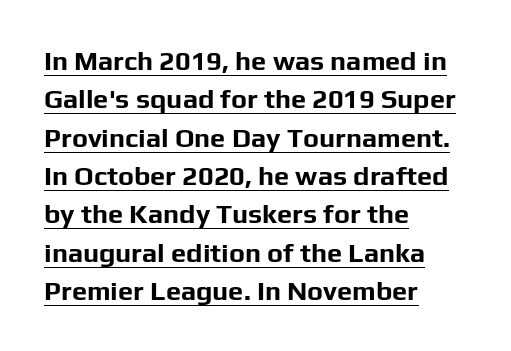
Q: Is the text bold? A: Yes.
Q: Is the text italic (slanted)? A: No, it is upright.
Q: Is the text underlined? A: Yes.
Q: How is the paragraph aligned? A: Left-aligned.
Q: Is the spacing between letters normal or unusually wide? A: Normal.
Q: Is the spacing between lines tight, normal or loose? A: Normal.
